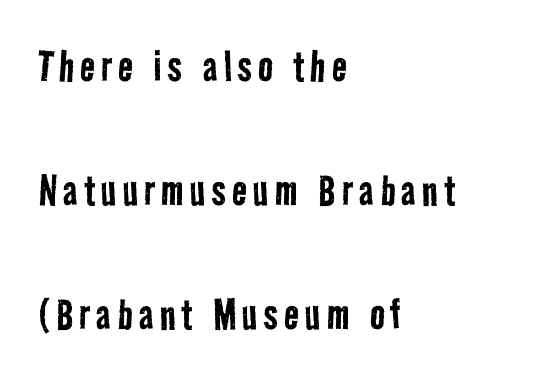
{"serif": "no", "bold": "no", "weight": "regular", "width": "condensed", "stroke_contrast": "low", "x_height": "medium", "monospaced": "no", "underline": "no", "align": "left", "line_spacing": "loose", "line_spacing_ratio": 2.48, "glyph_px": 50}
